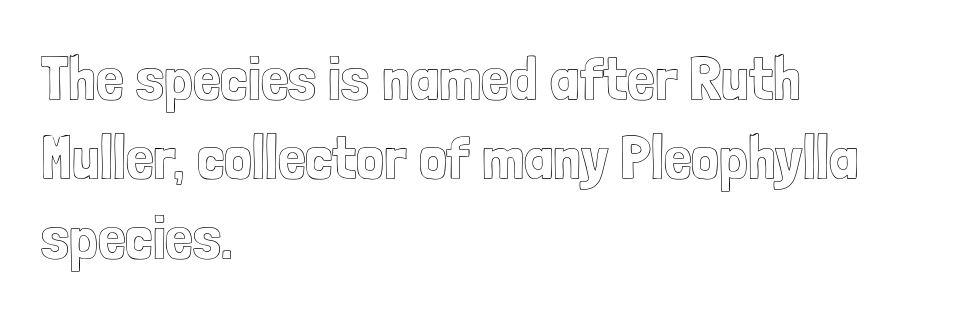
Q: Is the text italic (slanted)? A: No, it is upright.
Q: Is the text underlined? A: No.
Q: How is the paragraph aligned? A: Left-aligned.
Q: Is the spacing between letters normal or unusually wide? A: Normal.
Q: Is the spacing between lines tight, normal or loose? A: Normal.
Q: Width (condensed, normal, or wide)? A: Condensed.
Q: x-height? A: Medium.
Q: Monospaced? A: No.
